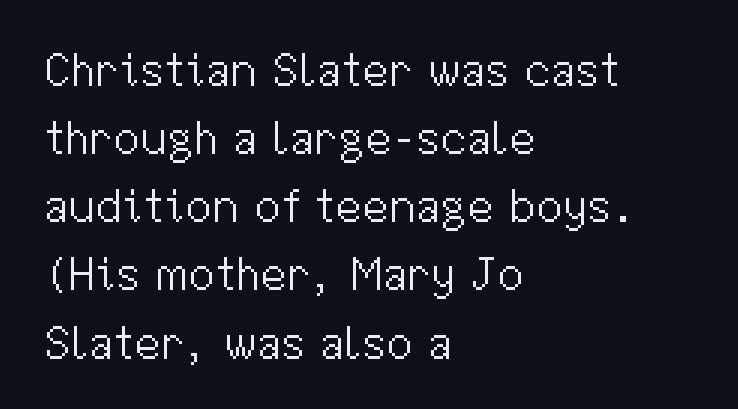
The image shows 48 px light sans-serif type, upright; set left-aligned, normal line spacing (1.42x), normal letter spacing, not underlined; medium stroke contrast and a medium x-height.
